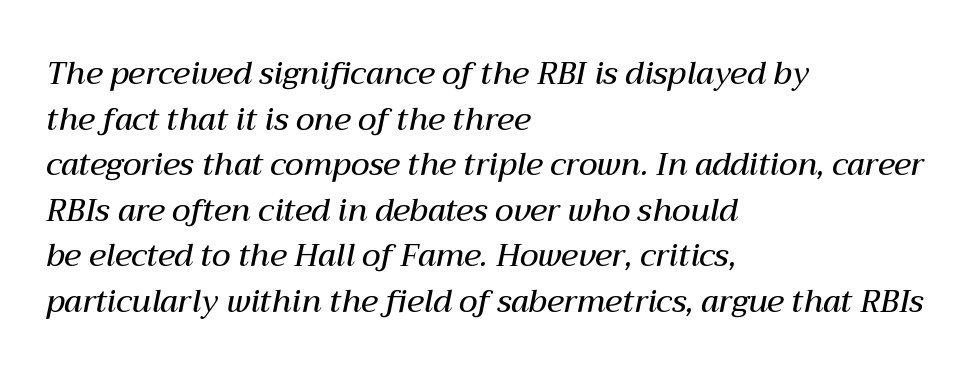
Notice how the stems are inclined rather than vertical — that's the hallmark of italics. The zone under the glyphs is completely vacant. The lines sit at an ordinary, default distance from one another. The paragraph shown leans on its left margin. Weight check: semibold — heavier than regular, not quite bold. Spacing verdict: proportional, widths tailored to each character.
